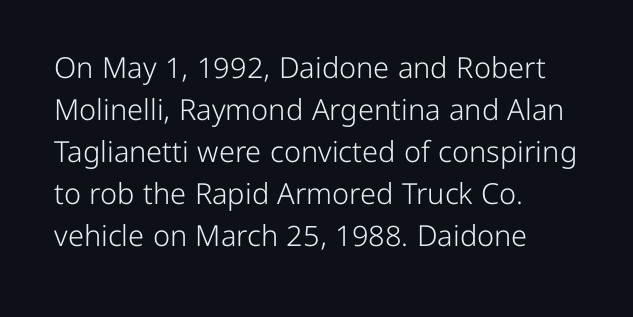
The image shows 29 px light sans-serif type, upright; set left-aligned, normal line spacing (1.45x), normal letter spacing, not underlined; low stroke contrast and a medium x-height.
